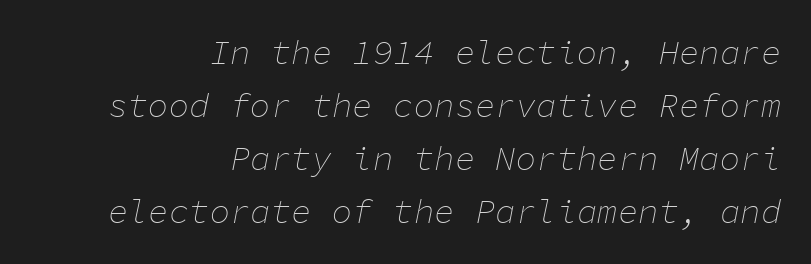
{"italic": "yes", "lean": "right", "slant_degrees": 11, "bold": "no", "weight": "thin", "width": "normal", "stroke_contrast": "low", "x_height": "medium", "monospaced": "yes", "underline": "no", "align": "right", "line_spacing": "normal", "line_spacing_ratio": 1.56, "letter_spacing": "normal", "letter_spacing_em": 0.0, "glyph_px": 34}
